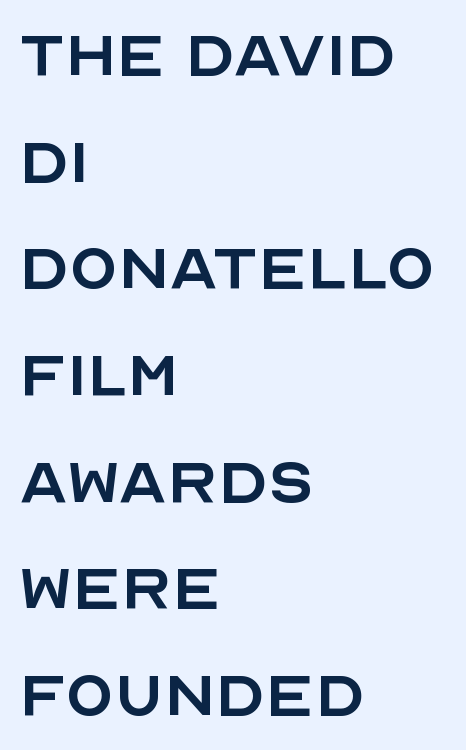
The image shows 79 px regular-weight sans-serif type, upright; set left-aligned, normal line spacing (1.35x), normal letter spacing, not underlined; a large x-height.
